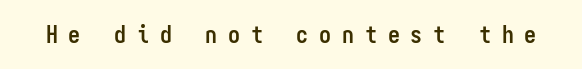
The image shows 24 px bold type, upright; set unusually wide letter spacing (+0.45 em), not underlined.
